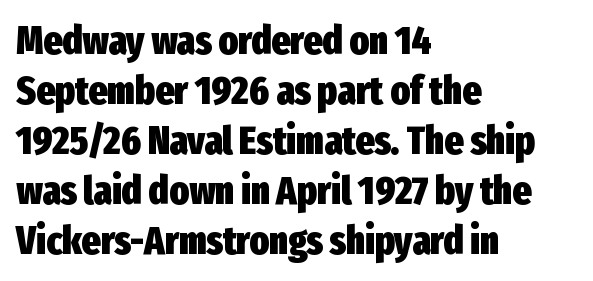
Q: Is the text bold? A: Yes.
Q: Is the text italic (slanted)? A: No, it is upright.
Q: Is the typeface a serif or a sans-serif typeface? A: Sans-serif.
Q: Is the text underlined? A: No.
Q: How is the paragraph aligned? A: Left-aligned.
Q: Is the spacing between letters normal or unusually wide? A: Normal.
Q: Is the spacing between lines tight, normal or loose? A: Normal.
Q: Width (condensed, normal, or wide)? A: Condensed.
Q: Stroke contrast? A: Low.
Q: x-height? A: Medium.
Q: Monospaced? A: No.
